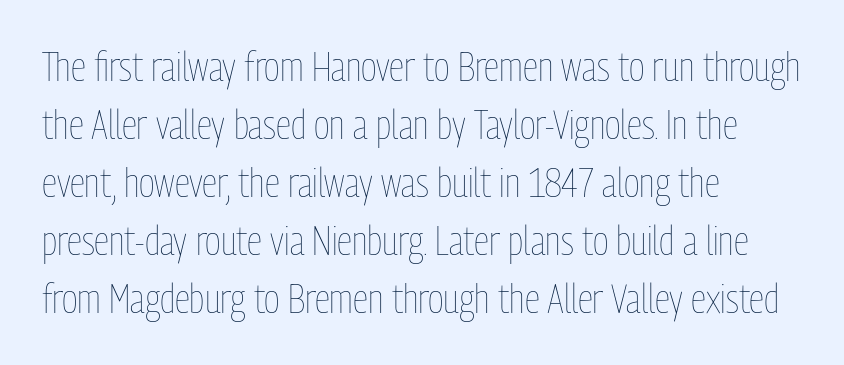
Q: Is the text bold? A: No.
Q: Is the text italic (slanted)? A: No, it is upright.
Q: Is the text underlined? A: No.
Q: How is the paragraph aligned? A: Left-aligned.
Q: Is the spacing between letters normal or unusually wide? A: Normal.
Q: Is the spacing between lines tight, normal or loose? A: Normal.
Q: Width (condensed, normal, or wide)? A: Condensed.
Q: Stroke contrast? A: Low.
Q: x-height? A: Medium.
Q: Monospaced? A: No.
